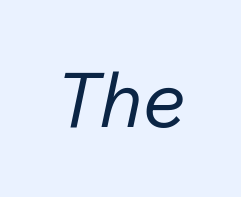
The font's italic variant was chosen for this text. Letters have the restrained weight of plain body copy at most. Note the varied advance widths — an 'i' is clearly narrower than an 'm'. The space directly below the letters is spotless. Standard letterfit; no display-style spreading of the glyphs.
